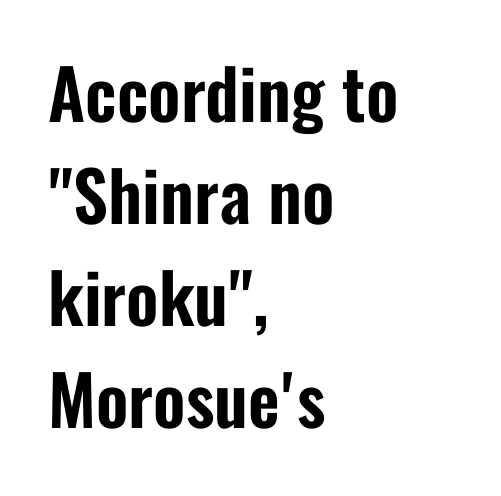
Q: Is the text italic (slanted)? A: No, it is upright.
Q: Is the typeface a serif or a sans-serif typeface? A: Sans-serif.
Q: Is the text underlined? A: No.
Q: How is the paragraph aligned? A: Left-aligned.
Q: Is the spacing between letters normal or unusually wide? A: Normal.
Q: Is the spacing between lines tight, normal or loose? A: Normal.
Q: Width (condensed, normal, or wide)? A: Condensed.
Q: Stroke contrast? A: Low.
Q: x-height? A: Medium.
Q: Monospaced? A: No.
